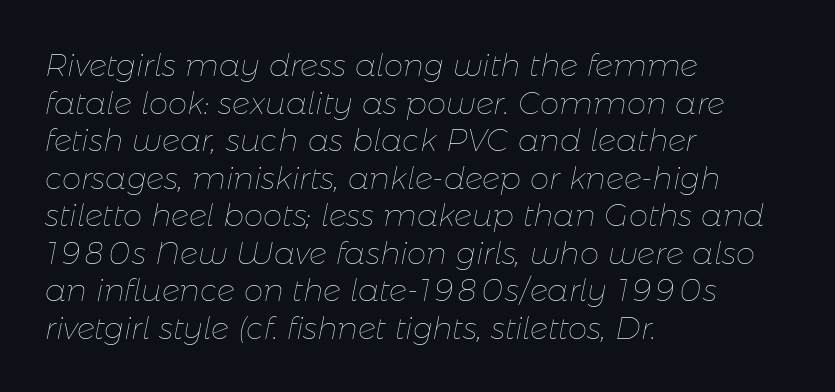
The image shows 31 px thin type, italic (leaning right); set left-aligned, line spacing 1.21x, normal letter spacing, not underlined; low stroke contrast and a medium x-height.
